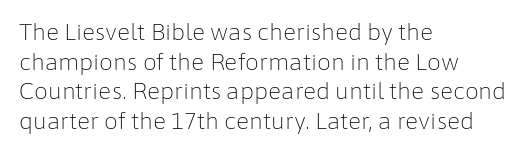
Unmarked baselines from the first word to the last. The designer left line spacing at the default. The rendering anchors every line to the left-hand side. The gaps between neighbouring characters are ordinary and unremarkable. The type sits square on the baseline with zero lean.
